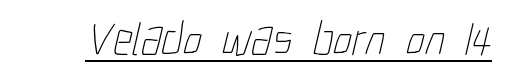
{"bold": "no", "weight": "thin", "width": "condensed", "stroke_contrast": "low", "x_height": "medium", "monospaced": "no", "underline": "yes", "letter_spacing": "normal", "letter_spacing_em": 0.0, "glyph_px": 47}
